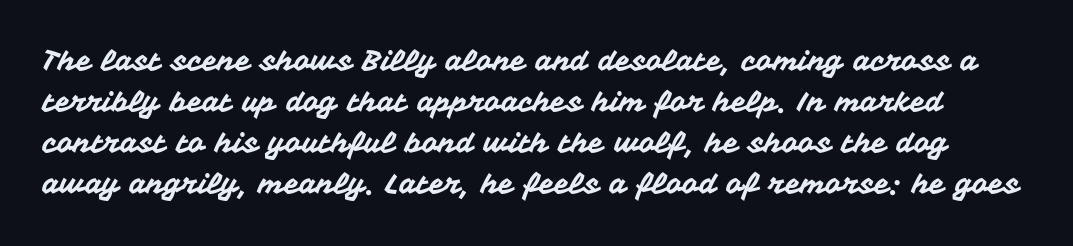
Q: Is the text italic (slanted)? A: Yes.
Q: Is the typeface a serif or a sans-serif typeface? A: Sans-serif.
Q: Is the text underlined? A: No.
Q: Is the spacing between letters normal or unusually wide? A: Normal.
Q: Is the spacing between lines tight, normal or loose? A: Normal.
Q: Width (condensed, normal, or wide)? A: Normal.
Q: Stroke contrast? A: Medium.
Q: x-height? A: Medium.
Q: Monospaced? A: No.
